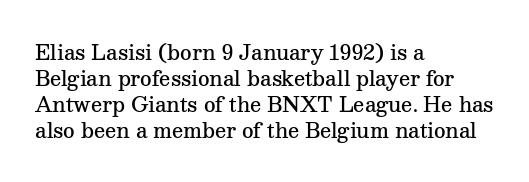
The image shows 20 px text type, upright; set left-aligned, normal line spacing (1.3x), normal letter spacing, not underlined.
